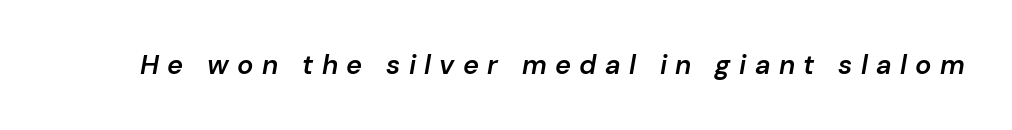
Q: Is the text bold? A: Semi-bold.
Q: Is the text italic (slanted)? A: Yes, it leans right by about 10 degrees.
Q: Is the text underlined? A: No.
Q: Is the spacing between letters normal or unusually wide? A: Unusually wide.
